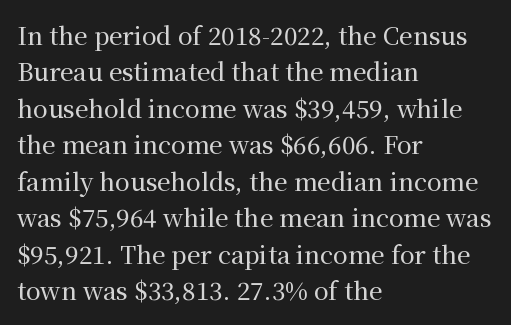
The image shows 24 px text type, upright; set left-aligned, normal line spacing (1.52x), normal letter spacing, not underlined.
